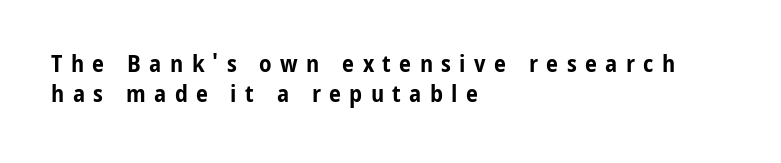
Q: Is the text bold? A: Yes.
Q: Is the text italic (slanted)? A: No, it is upright.
Q: Is the text underlined? A: No.
Q: How is the paragraph aligned? A: Left-aligned.
Q: Is the spacing between letters normal or unusually wide? A: Unusually wide.
